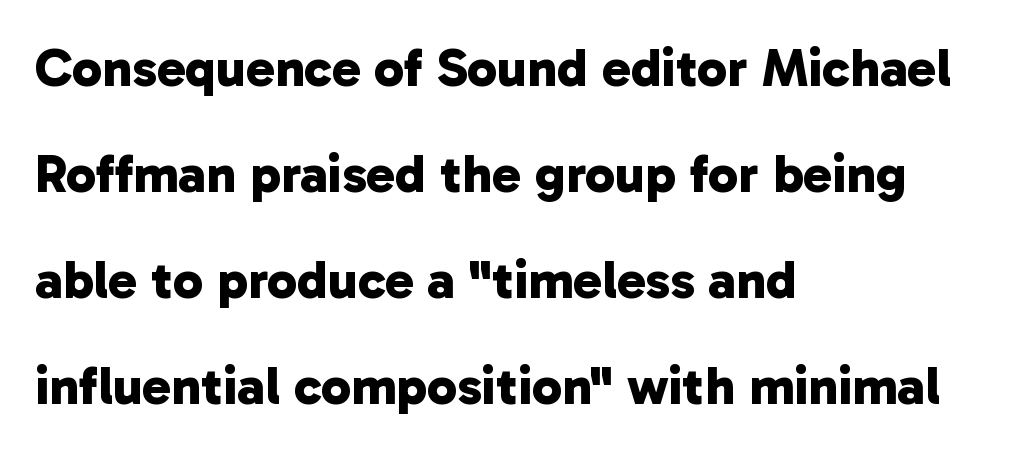
The image shows 54 px bold sans-serif type; set left-aligned, loose line spacing (1.96x), normal letter spacing, not underlined; low stroke contrast and a medium x-height.
